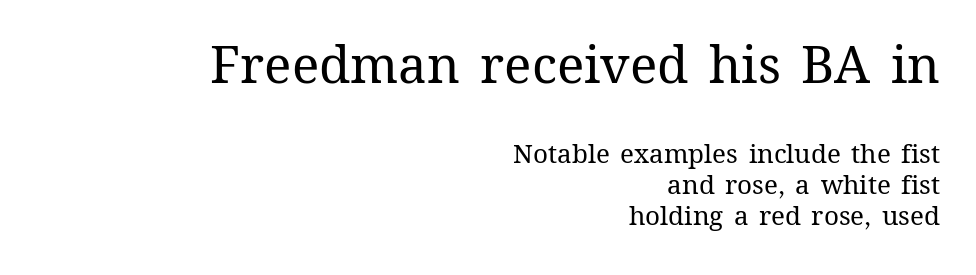
Do the letters lean? They stand straight. Note the varied advance widths — an 'i' is clearly narrower than an 'm'. Alignment: flush right. Underline: absent. Whoever set this made the first block the dominant, larger element. No chunkiness to these letters — they're not bold.
